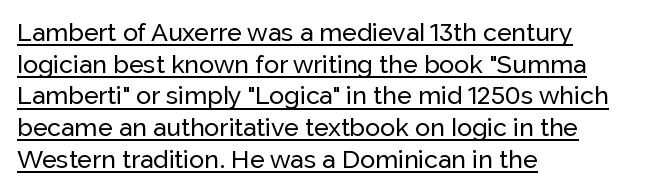
Horizontal bands of white between lines are of average thickness. Does the lettering tilt? It doesn't — this is upright. Caption: standard tracking, unaltered. The typesetter chose a ragged-right arrangement here. The rendering uses the underline text-decoration.
